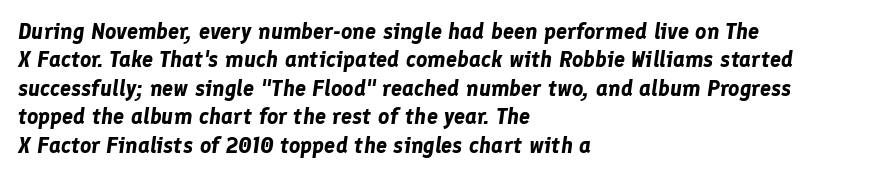
Q: Is the text bold? A: Yes.
Q: Is the text italic (slanted)? A: Yes, it leans right by about 8 degrees.
Q: Is the text underlined? A: No.
Q: How is the paragraph aligned? A: Left-aligned.
Q: Is the spacing between letters normal or unusually wide? A: Normal.
Q: Is the spacing between lines tight, normal or loose? A: Normal.
